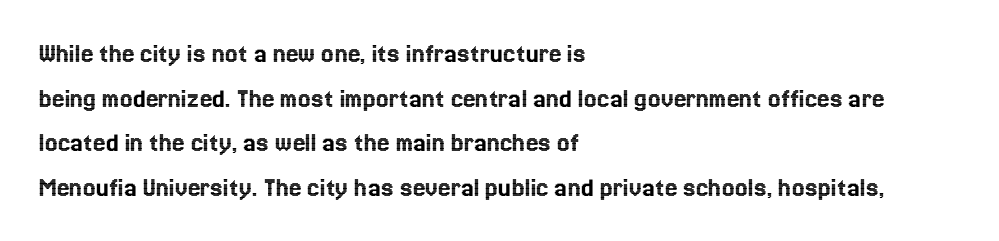
{"italic": "no", "width": "normal", "x_height": "medium", "monospaced": "no", "underline": "no", "align": "left", "line_spacing": "normal", "line_spacing_ratio": 1.59, "letter_spacing": "normal", "letter_spacing_em": 0.0, "glyph_px": 28}
